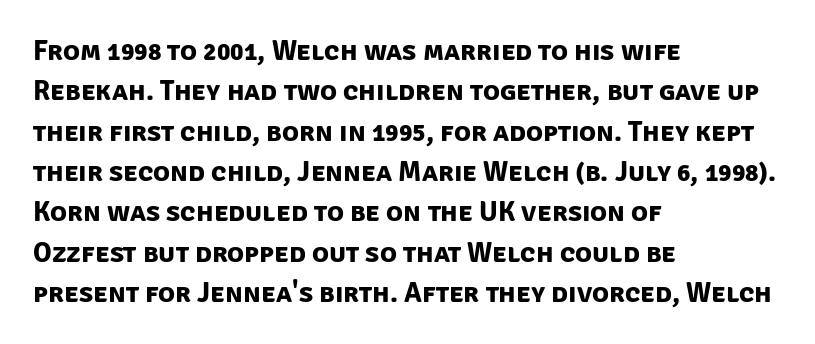
The image shows 28 px bold sans-serif type; set left-aligned, normal line spacing (1.44x), normal letter spacing, not underlined; low stroke contrast and a large x-height.
